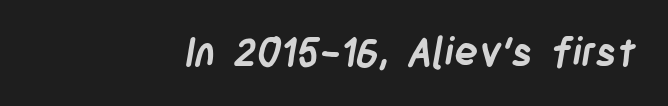
The image shows 40 px semibold, condensed sans-serif type; set right-aligned, normal letter spacing, not underlined; low stroke contrast and a large x-height.
